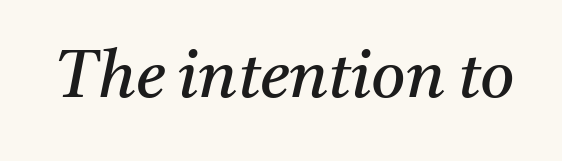
Q: Is the text bold? A: No.
Q: Is the text italic (slanted)? A: Yes, it leans right by about 11 degrees.
Q: Is the typeface a serif or a sans-serif typeface? A: Serif.
Q: Is the text underlined? A: No.
Q: Is the spacing between letters normal or unusually wide? A: Normal.
Q: Width (condensed, normal, or wide)? A: Normal.
Q: Stroke contrast? A: Medium.
Q: x-height? A: Medium.
Q: Monospaced? A: No.
